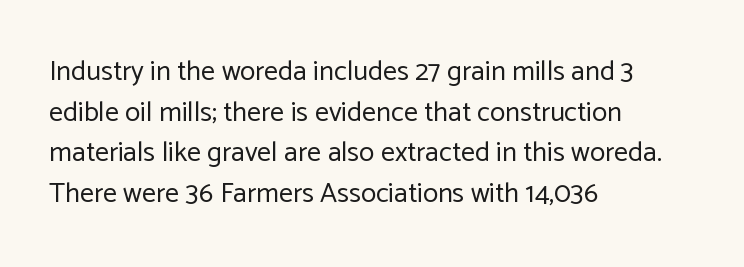
Think of a printed novel: that variable character pitch is what you see here. The strokes carry an ordinary text weight at most. Short and long lines alike share a common starting point at left. The designer went with a sans here, leaving each stem footless. The face used here is rendered with its standard letterfit. Any mark beneath the type? The region is blank.
